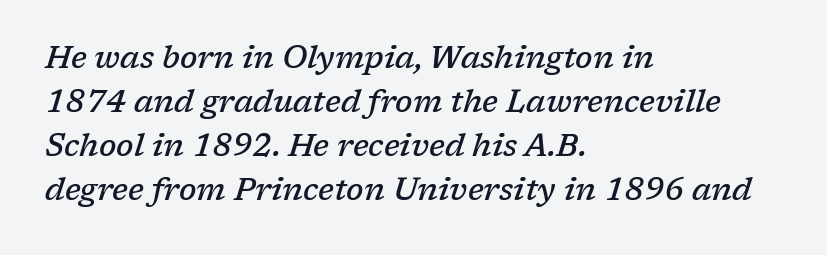
{"serif": "yes", "italic": "yes", "lean": "right", "slant_degrees": 17, "bold": "semi", "weight": "semibold", "width": "normal", "stroke_contrast": "low", "x_height": "medium", "monospaced": "no", "underline": "no", "align": "left", "line_spacing": "normal", "line_spacing_ratio": 1.42, "letter_spacing": "normal", "letter_spacing_em": 0.0, "glyph_px": 31}
